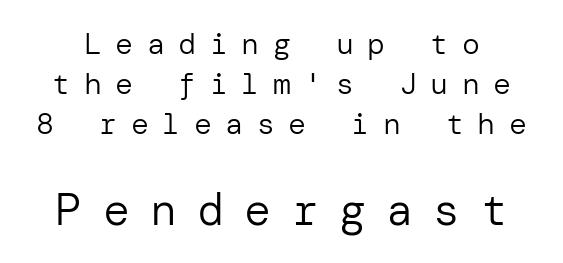
Letter spacing: wide. The typography opts for an upright posture over an oblique one. Weight class: somewhere from thin through regular. Which of the two is more prominent by size? The second, at the bottom. Check the space under the baseline: it is left empty. Line spacing here is normal.
